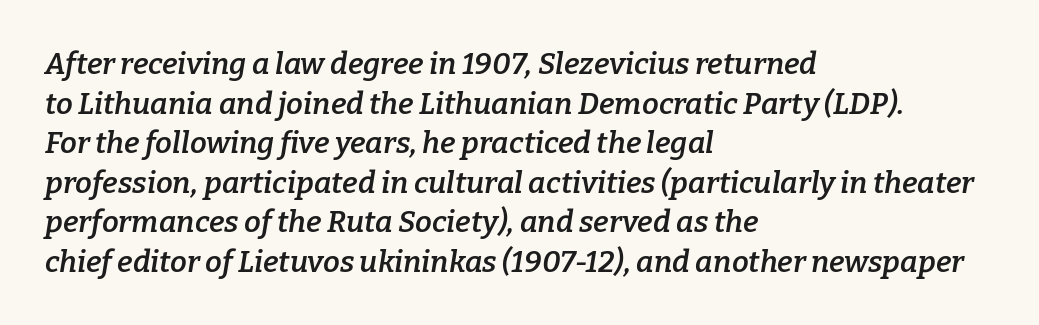
{"serif": "yes", "italic": "yes", "lean": "right", "slant_degrees": 9, "bold": "semi", "weight": "semibold", "width": "normal", "stroke_contrast": "low", "x_height": "medium", "monospaced": "no", "underline": "no", "align": "left", "line_spacing": "normal", "line_spacing_ratio": 1.32, "letter_spacing": "normal", "letter_spacing_em": 0.0, "glyph_px": 30}
